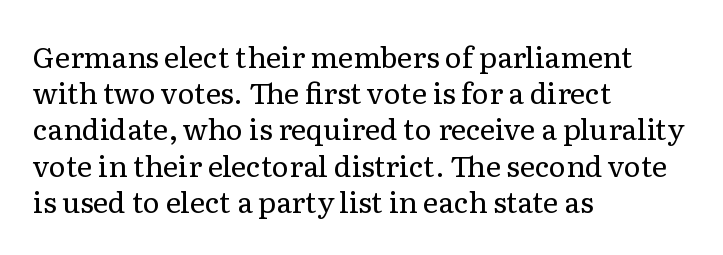
The space between consecutive lines is moderate. Tall strokes in this sample are plumb rather than angled. The letters sit at their default tracking, neither squeezed nor spread. Old-style or modern, the face here clearly has serifs. Every row of glyphs begins at an identical x-position on the left.
